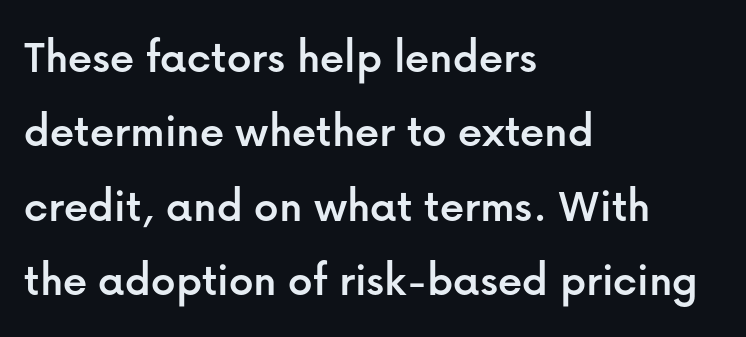
The image shows 48 px sans-serif type, upright; set left-aligned, normal line spacing (1.55x), normal letter spacing, not underlined; low stroke contrast and a medium x-height.
